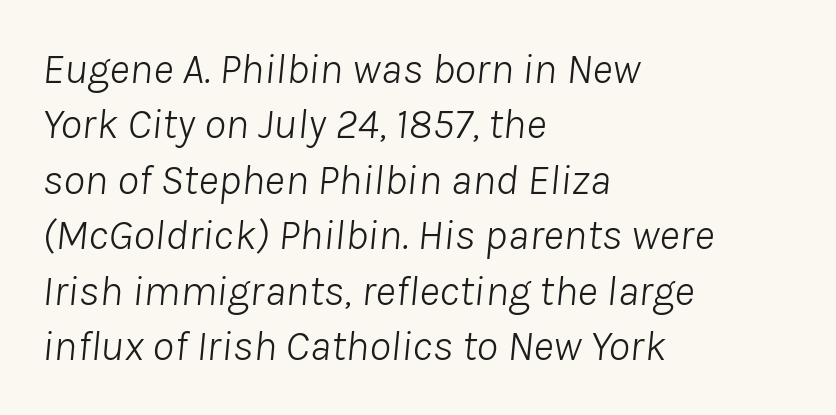
The passage shown has conventional tracking throughout. A quiet, ordinary-to-light weight characterises the typeface. Note the varied advance widths — an 'i' is clearly narrower than an 'm'. Quick note: underline off. This sample is left-justified, so line endings fall wherever the words run out. This sample keeps an unexceptional amount of space between lines.
